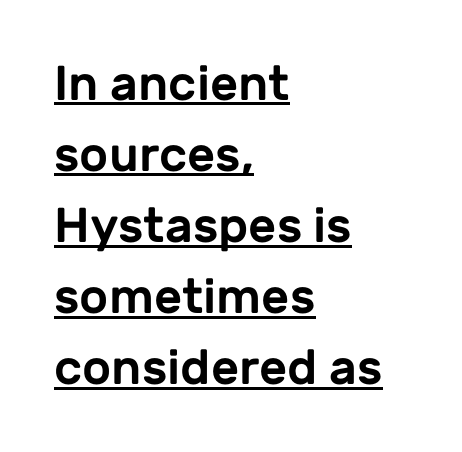
{"serif": "no", "italic": "no", "width": "normal", "stroke_contrast": "low", "x_height": "medium", "monospaced": "no", "underline": "yes", "align": "left", "line_spacing": "normal", "line_spacing_ratio": 1.45, "letter_spacing": "normal", "letter_spacing_em": 0.0, "glyph_px": 49}
